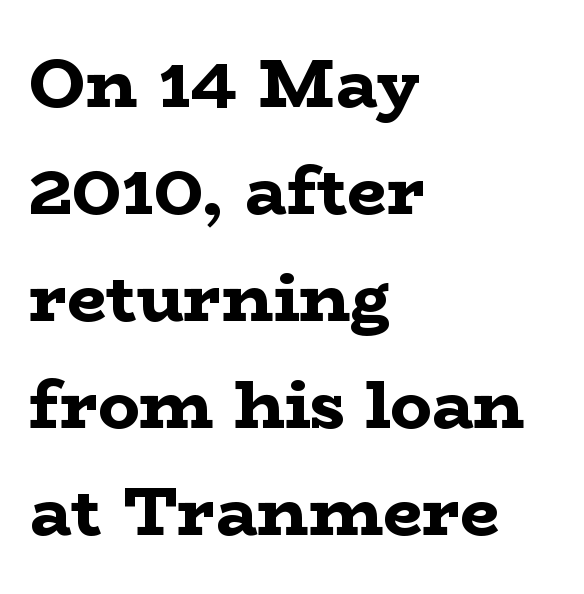
In terms of weight, the rendering is a true, heavy bold. Decoration check: the copy has no underline. Notice how descenders clear the ascenders below comfortably — that's standard leading. Posture: straight, roman, zero tilt. Serif or sans? Serif — the stroke terminals have little feet. The letterforms sit shoulder to shoulder at normal distance.
